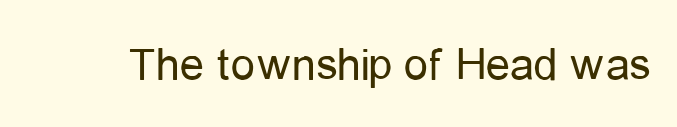
{"serif": "no", "italic": "no", "bold": "no", "weight": "regular", "width": "condensed", "stroke_contrast": "low", "x_height": "medium", "monospaced": "no", "underline": "no", "letter_spacing": "normal", "letter_spacing_em": 0.0, "glyph_px": 48}
